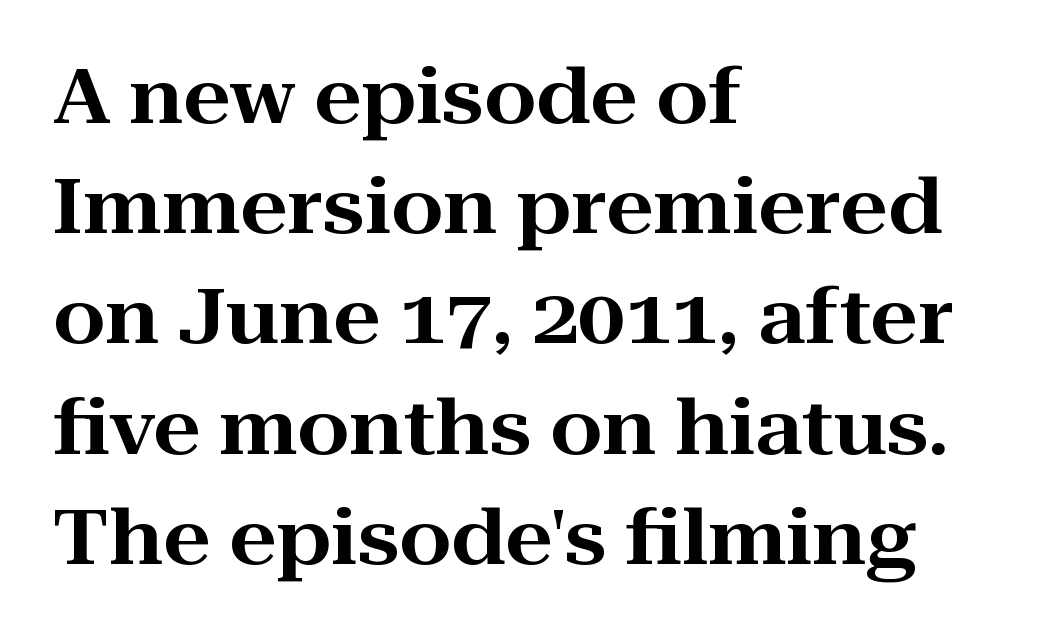
The gaps between neighbouring characters are ordinary and unremarkable. The face used here is proportionally spaced, like ordinary book or web type. Leading: standard. Does the copy run flush right? No — it runs flush left. The letters stand upright; this is a roman face. This rendering employs a face with finishing strokes, i.e., a serif.
